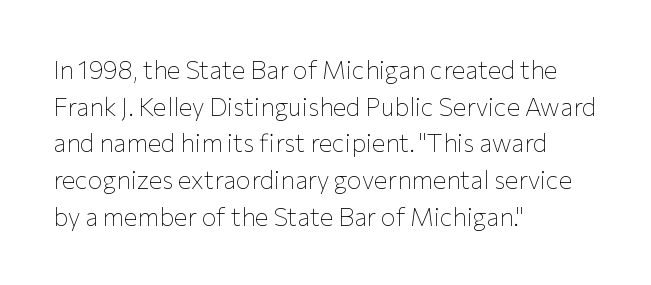
Weight: in the light-to-regular range. In CSS terms this would be text-align: left. The letters stand straight up with perfectly vertical stems. Each new line begins a customary step beneath the previous one. Characters follow at the spacing the type designer built in.
